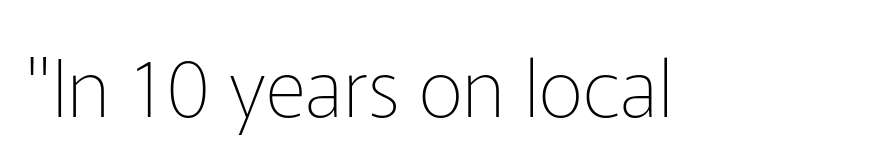
Q: Is the text bold? A: No.
Q: Is the text italic (slanted)? A: No, it is upright.
Q: Is the typeface a serif or a sans-serif typeface? A: Sans-serif.
Q: Is the text underlined? A: No.
Q: Is the spacing between letters normal or unusually wide? A: Normal.
Q: Width (condensed, normal, or wide)? A: Normal.
Q: Stroke contrast? A: Low.
Q: x-height? A: Medium.
Q: Monospaced? A: No.
